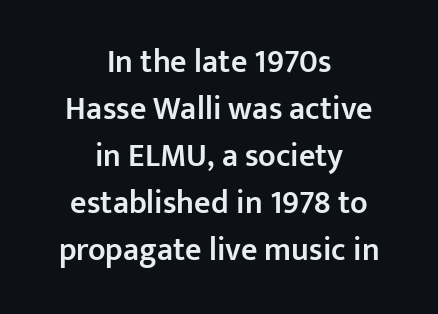
{"serif": "no", "italic": "no", "bold": "semi", "weight": "semibold", "width": "normal", "stroke_contrast": "low", "x_height": "medium", "monospaced": "no", "underline": "no", "align": "center", "line_spacing": "normal", "line_spacing_ratio": 1.47, "letter_spacing": "normal", "letter_spacing_em": 0.0, "glyph_px": 32}
